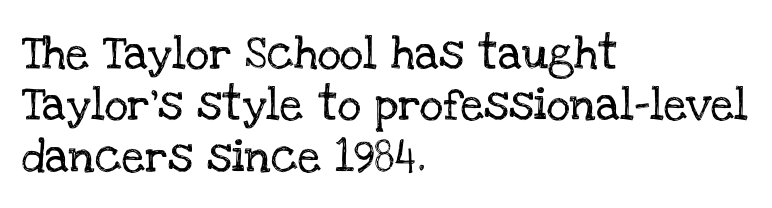
Nothing unusual about the tracking: characters are spaced as the font intends. These lines are rendered in a variable-pitch font. Tall strokes in this sample are plumb rather than angled. Honestly, the row spacing looks completely unremarkable. Casual observation: everything's shoved over to the left. Observe the serifs anchoring each vertical stroke in this sample.
